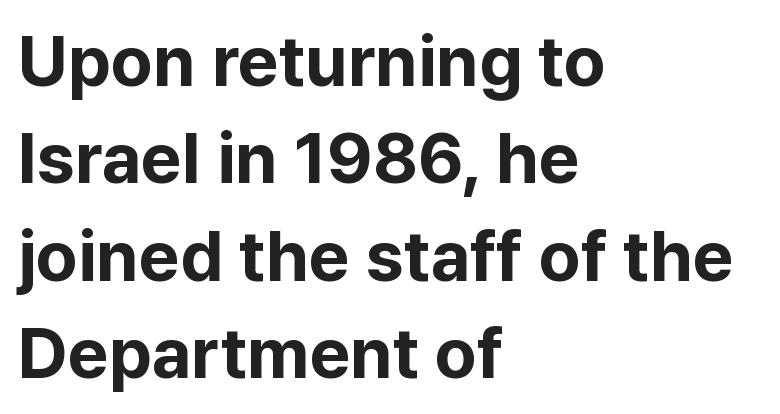
Q: Is the text bold? A: Yes.
Q: Is the text italic (slanted)? A: No, it is upright.
Q: Is the typeface a serif or a sans-serif typeface? A: Sans-serif.
Q: Is the text underlined? A: No.
Q: How is the paragraph aligned? A: Left-aligned.
Q: Is the spacing between letters normal or unusually wide? A: Normal.
Q: Is the spacing between lines tight, normal or loose? A: Normal.
Q: Width (condensed, normal, or wide)? A: Normal.
Q: Stroke contrast? A: Low.
Q: x-height? A: Medium.
Q: Monospaced? A: No.
